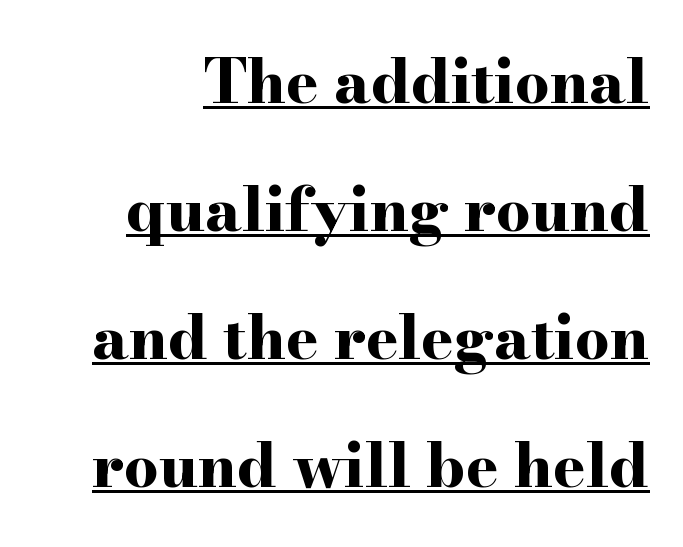
Q: Is the text bold? A: Yes.
Q: Is the text italic (slanted)? A: No, it is upright.
Q: Is the typeface a serif or a sans-serif typeface? A: Serif.
Q: Is the text underlined? A: Yes.
Q: How is the paragraph aligned? A: Right-aligned.
Q: Is the spacing between letters normal or unusually wide? A: Normal.
Q: Is the spacing between lines tight, normal or loose? A: Loose.
Q: Width (condensed, normal, or wide)? A: Wide.
Q: Stroke contrast? A: High.
Q: x-height? A: Small.
Q: Monospaced? A: No.
